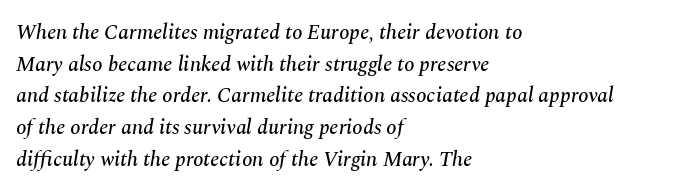
Q: Is the text italic (slanted)? A: Yes, it leans right by about 10 degrees.
Q: Is the text underlined? A: No.
Q: How is the paragraph aligned? A: Left-aligned.
Q: Is the spacing between letters normal or unusually wide? A: Normal.
Q: Is the spacing between lines tight, normal or loose? A: Normal.
